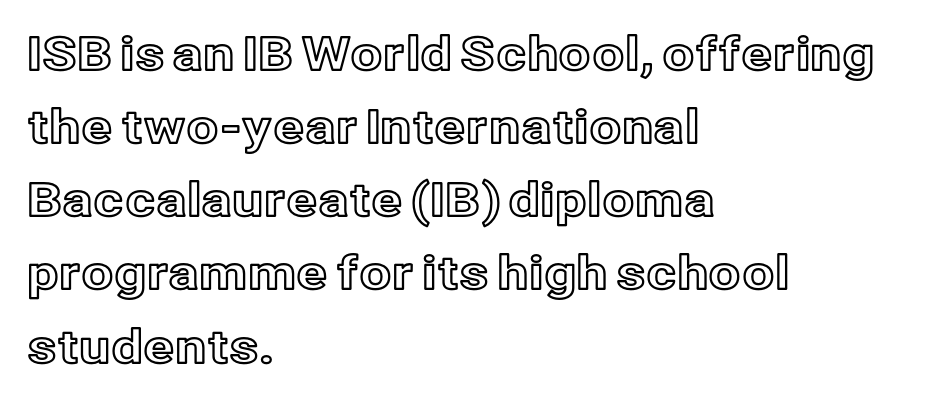
Q: Is the text italic (slanted)? A: No, it is upright.
Q: Is the text underlined? A: No.
Q: How is the paragraph aligned? A: Left-aligned.
Q: Is the spacing between letters normal or unusually wide? A: Normal.
Q: Is the spacing between lines tight, normal or loose? A: Normal.
Q: Width (condensed, normal, or wide)? A: Normal.
Q: x-height? A: Medium.
Q: Monospaced? A: No.
